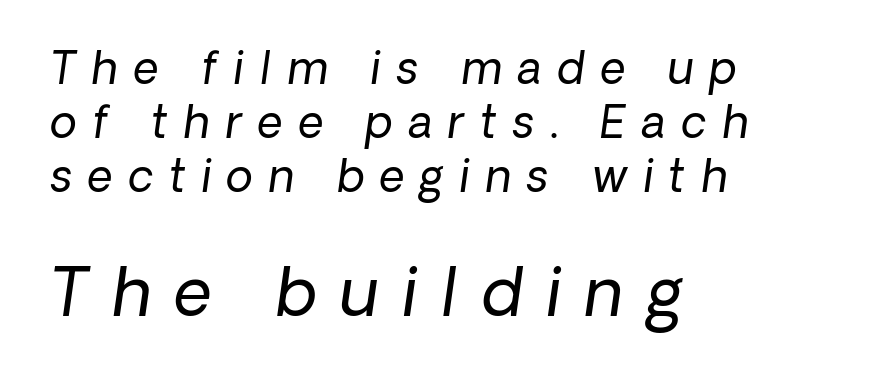
{"italic": "yes", "lean": "right", "slant_degrees": 8, "bold": "no", "weight": "regular", "width": "normal", "stroke_contrast": "low", "x_height": "medium", "monospaced": "no", "underline": "no", "align": "left", "line_spacing_ratio": 1.23, "letter_spacing": "wide", "letter_spacing_em": 0.36, "larger_block": "second", "size_ratio": 1.5, "glyph_px": 66}
